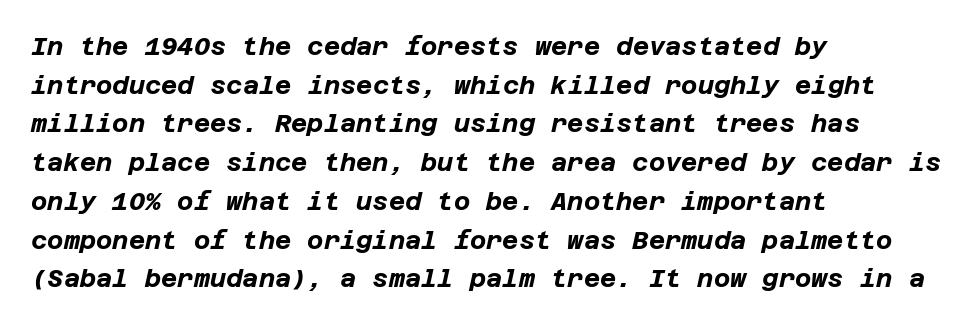
The image shows 25 px bold type, italic (leaning right); set left-aligned, normal line spacing (1.55x), normal letter spacing, not underlined.
